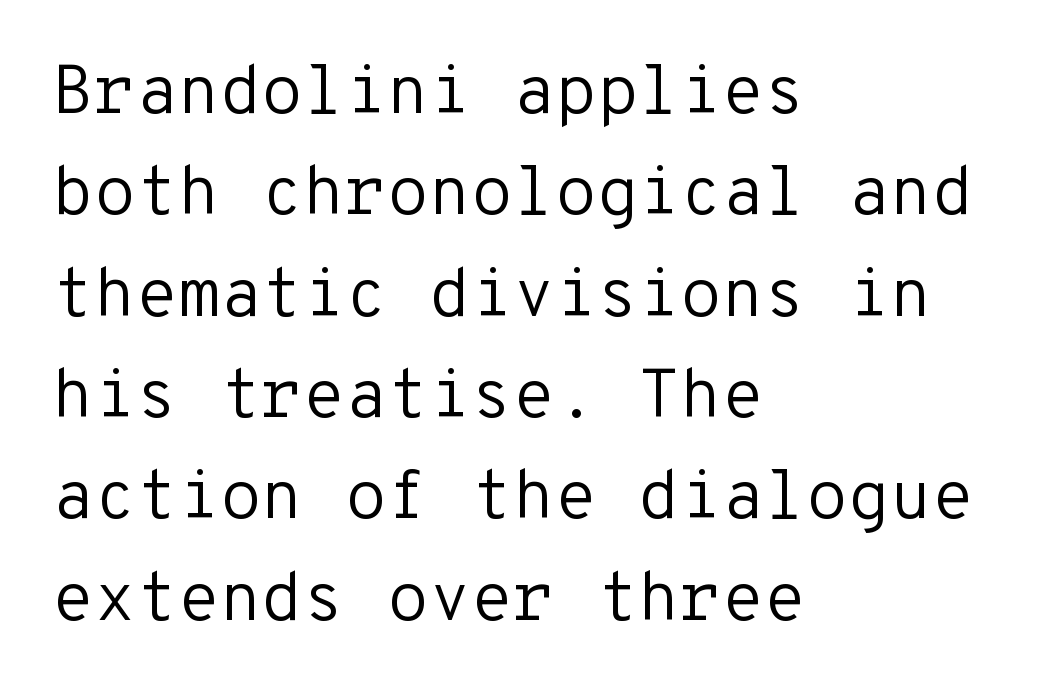
Q: Is the text bold? A: No.
Q: Is the text italic (slanted)? A: No, it is upright.
Q: Is the typeface a serif or a sans-serif typeface? A: Sans-serif.
Q: Is the text underlined? A: No.
Q: How is the paragraph aligned? A: Left-aligned.
Q: Is the spacing between letters normal or unusually wide? A: Normal.
Q: Is the spacing between lines tight, normal or loose? A: Normal.
Q: Width (condensed, normal, or wide)? A: Normal.
Q: Stroke contrast? A: Low.
Q: x-height? A: Medium.
Q: Monospaced? A: Yes.
